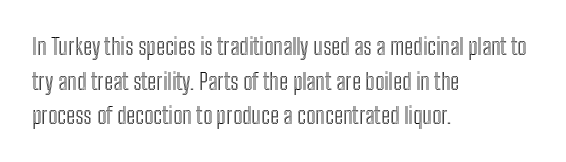
{"italic": "no", "underline": "no", "align": "left", "line_spacing": "normal", "line_spacing_ratio": 1.51, "letter_spacing": "normal", "letter_spacing_em": 0.0, "glyph_px": 23}
